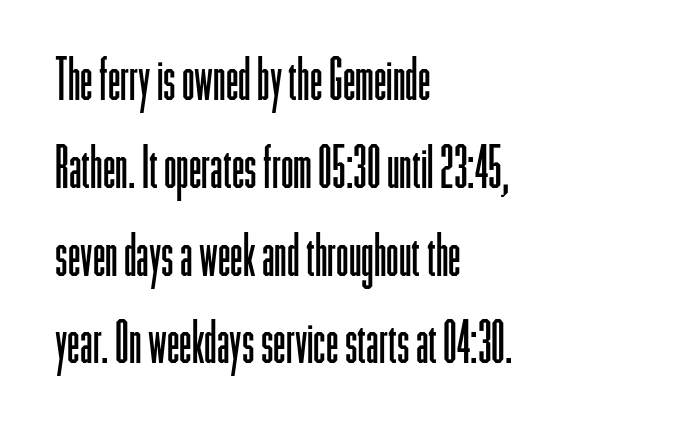
Q: Is the text bold? A: No.
Q: Is the text italic (slanted)? A: No, it is upright.
Q: Is the typeface a serif or a sans-serif typeface? A: Sans-serif.
Q: Is the text underlined? A: No.
Q: How is the paragraph aligned? A: Left-aligned.
Q: Is the spacing between letters normal or unusually wide? A: Normal.
Q: Is the spacing between lines tight, normal or loose? A: Normal.
Q: Width (condensed, normal, or wide)? A: Condensed.
Q: Stroke contrast? A: Low.
Q: x-height? A: Medium.
Q: Monospaced? A: No.
